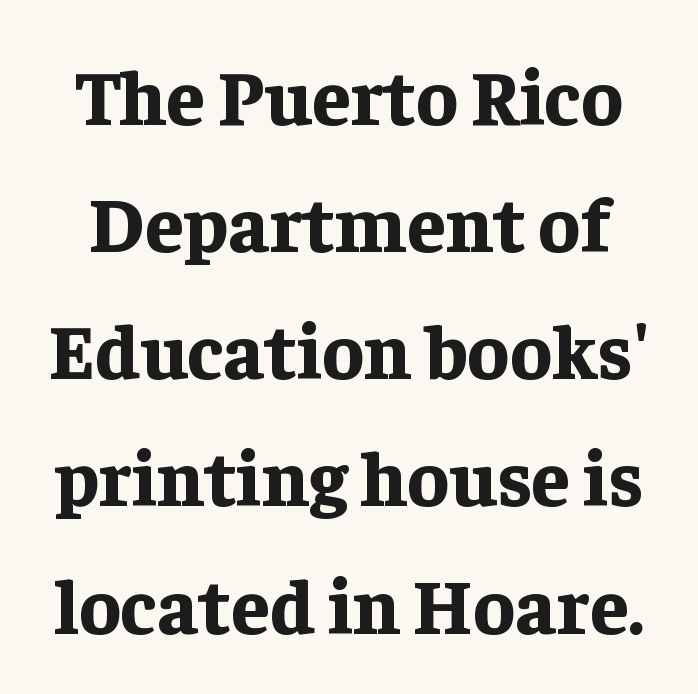
{"serif": "yes", "italic": "no", "bold": "yes", "weight": "bold", "width": "normal", "stroke_contrast": "low", "x_height": "medium", "monospaced": "no", "underline": "no", "line_spacing": "normal", "line_spacing_ratio": 1.63, "letter_spacing": "normal", "letter_spacing_em": 0.0, "glyph_px": 78}
